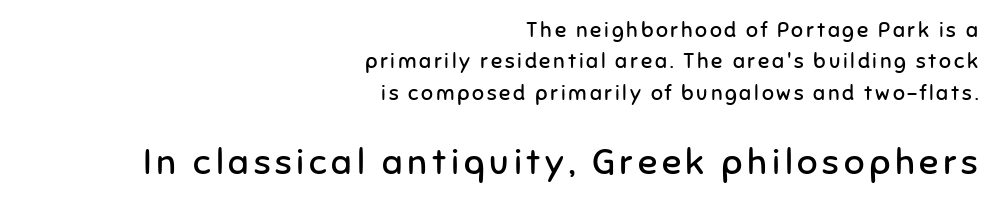
The image shows 36 px regular-weight sans-serif type, upright; set right-aligned, normal line spacing (1.5x), not underlined; the second (bottom) block is 1.71x larger; low stroke contrast and a medium x-height.
